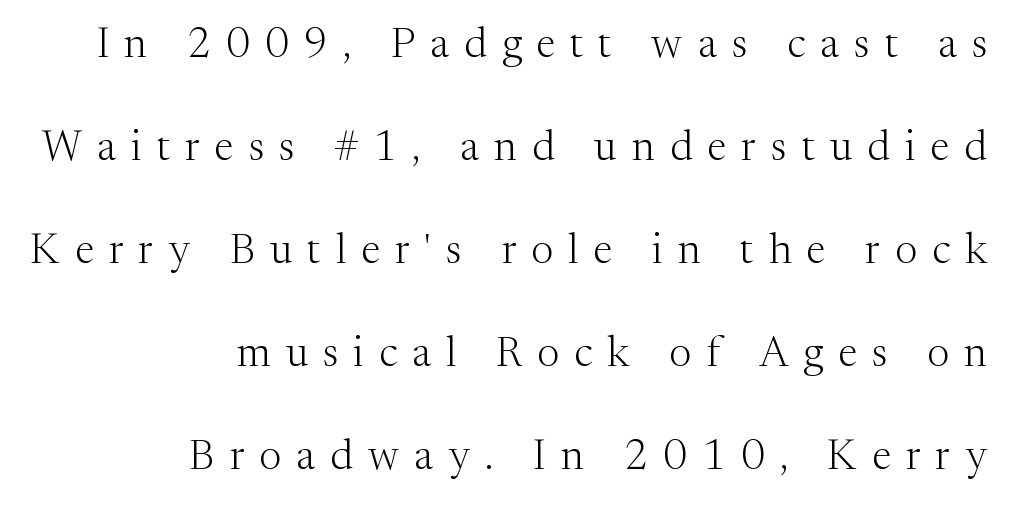
The image shows 42 px light serif type, upright; set right-aligned, loose line spacing (2.45x), unusually wide letter spacing (+0.36 em), not underlined; medium stroke contrast and a medium x-height.
